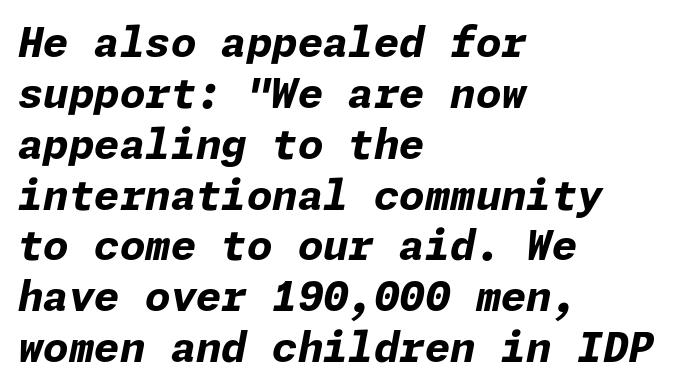
These lines carry a lot of weight — the face is fully bold. The rendering anchors every line to the left-hand side. Every character sits at an angle, as italics do. Letters rest on an invisible, unmarked baseline. You could call the tracking neutral — neither tight nor loose.
